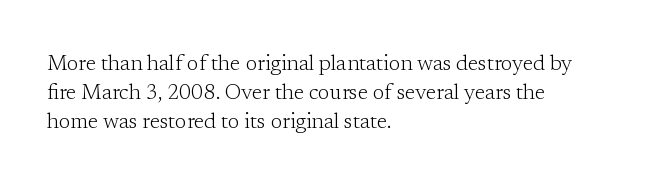
Q: Is the text bold? A: No.
Q: Is the text italic (slanted)? A: No, it is upright.
Q: Is the text underlined? A: No.
Q: How is the paragraph aligned? A: Left-aligned.
Q: Is the spacing between letters normal or unusually wide? A: Normal.
Q: Is the spacing between lines tight, normal or loose? A: Normal.
